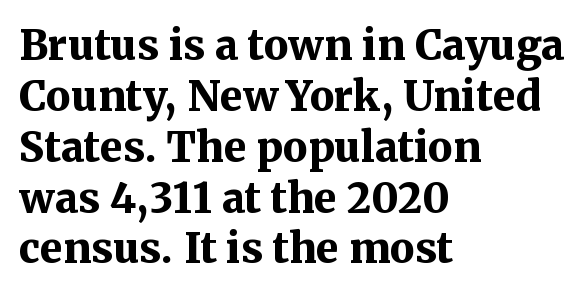
Typesetter's note: full bold, strokes at maximum text heaviness. The compositor pushed each line to the left boundary. These lines were composed using upright roman letters. What kind of face is this? One with serifs.
